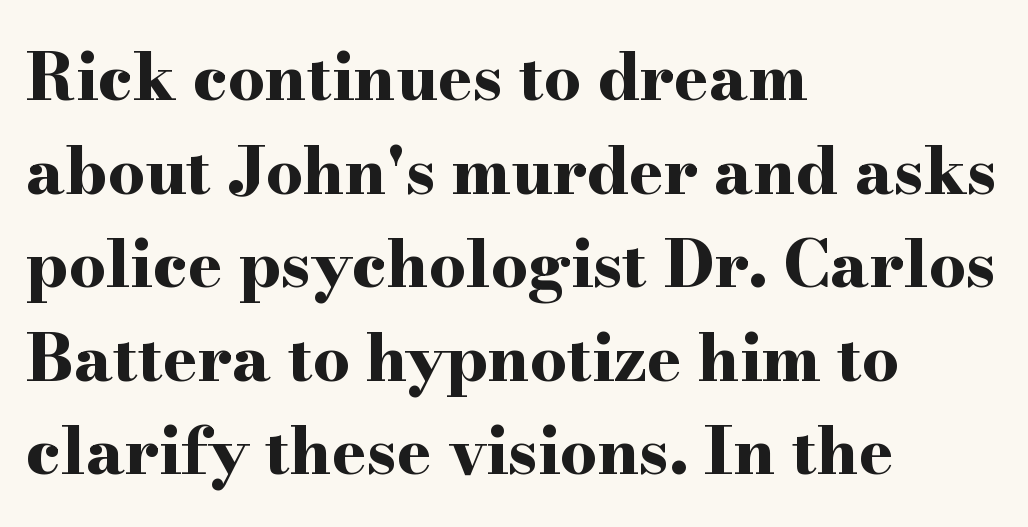
Q: Is the text bold? A: Yes.
Q: Is the text italic (slanted)? A: No, it is upright.
Q: Is the typeface a serif or a sans-serif typeface? A: Serif.
Q: Is the text underlined? A: No.
Q: How is the paragraph aligned? A: Left-aligned.
Q: Is the spacing between letters normal or unusually wide? A: Normal.
Q: Is the spacing between lines tight, normal or loose? A: Normal.
Q: Width (condensed, normal, or wide)? A: Wide.
Q: Stroke contrast? A: High.
Q: x-height? A: Small.
Q: Monospaced? A: No.
